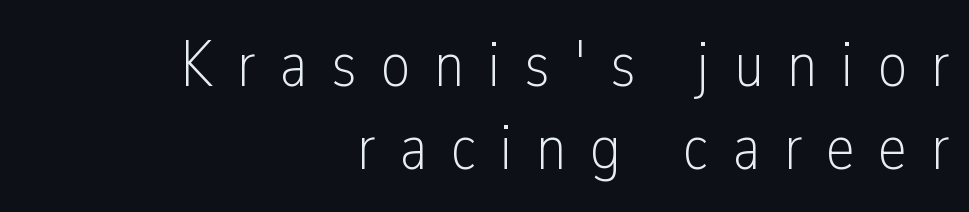
Short and long lines alike share a common ending point at right. Underline: absent. The weight tops out at a normal text grade. Unlike italic type, these characters show no tilt at all. Vertically, the passage feels balanced, rows spaced as you'd expect.
